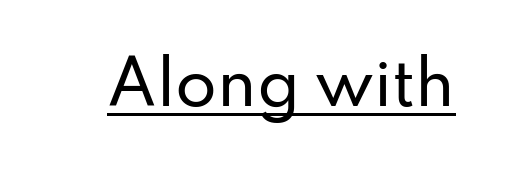
Is this a sans? Yes — the strokes have no serifs. Varying glyph widths throughout — classic text-font behaviour. The specimen includes a rule beneath the text block's lines. Posture: vertical. Between one letter and the next there's only the usual sliver of space.
